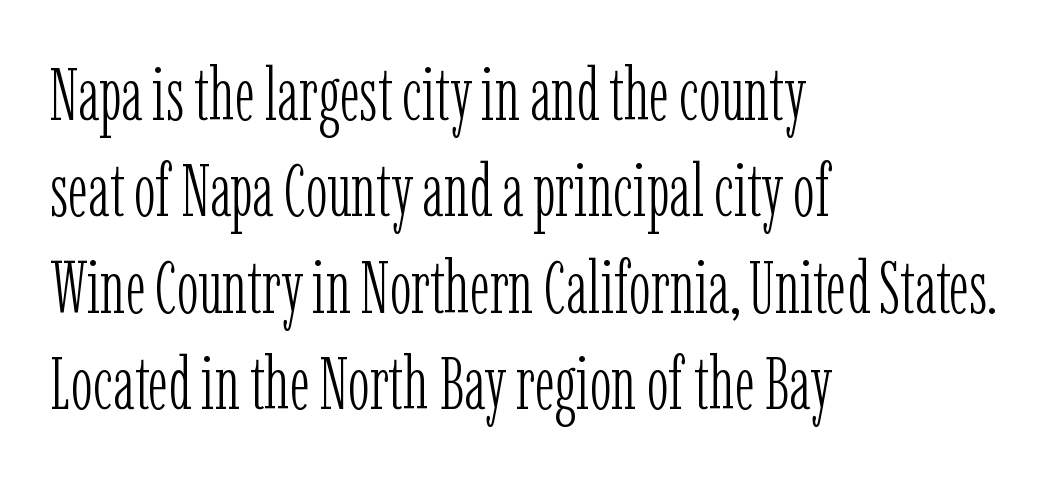
The image shows 73 px light, condensed serif type, upright; set left-aligned, normal line spacing (1.32x), normal letter spacing, not underlined; low stroke contrast and a medium x-height.
